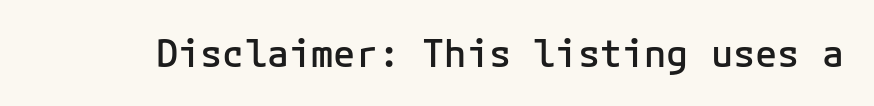
Q: Is the text bold? A: Semi-bold.
Q: Is the text italic (slanted)? A: No, it is upright.
Q: Is the typeface a serif or a sans-serif typeface? A: Sans-serif.
Q: Is the text underlined? A: No.
Q: Is the spacing between letters normal or unusually wide? A: Normal.
Q: Width (condensed, normal, or wide)? A: Normal.
Q: Stroke contrast? A: Low.
Q: x-height? A: Medium.
